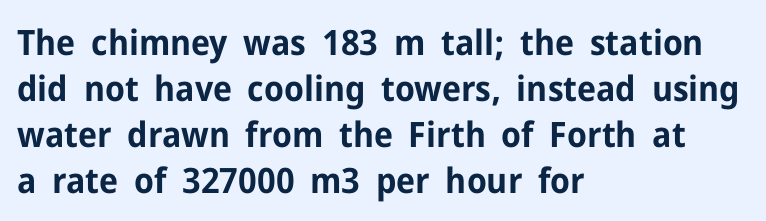
{"serif": "no", "italic": "no", "bold": "yes", "weight": "bold", "width": "normal", "stroke_contrast": "low", "x_height": "medium", "monospaced": "no", "underline": "no", "align": "left", "line_spacing": "normal", "line_spacing_ratio": 1.31, "letter_spacing": "normal", "letter_spacing_em": 0.0, "glyph_px": 35}
